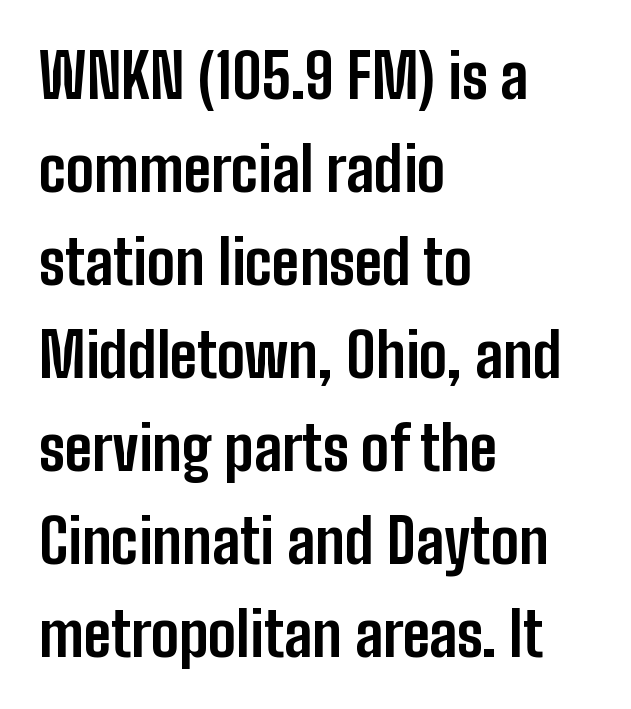
{"serif": "no", "italic": "no", "bold": "yes", "weight": "bold", "width": "condensed", "stroke_contrast": "low", "x_height": "medium", "monospaced": "no", "underline": "no", "align": "left", "line_spacing": "normal", "line_spacing_ratio": 1.55, "letter_spacing": "normal", "letter_spacing_em": 0.0, "glyph_px": 60}
